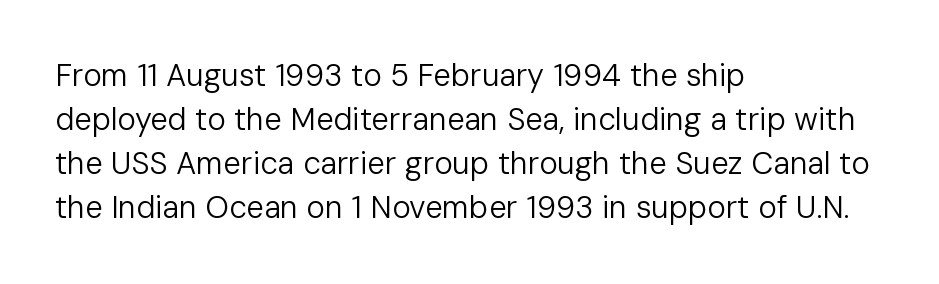
The image shows 31 px regular-weight sans-serif type, upright; set left-aligned, normal line spacing (1.42x), normal letter spacing, not underlined; low stroke contrast and a medium x-height.
